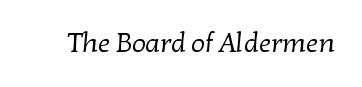
Q: Is the text bold? A: No.
Q: Is the text underlined? A: No.
Q: Is the spacing between letters normal or unusually wide? A: Normal.
